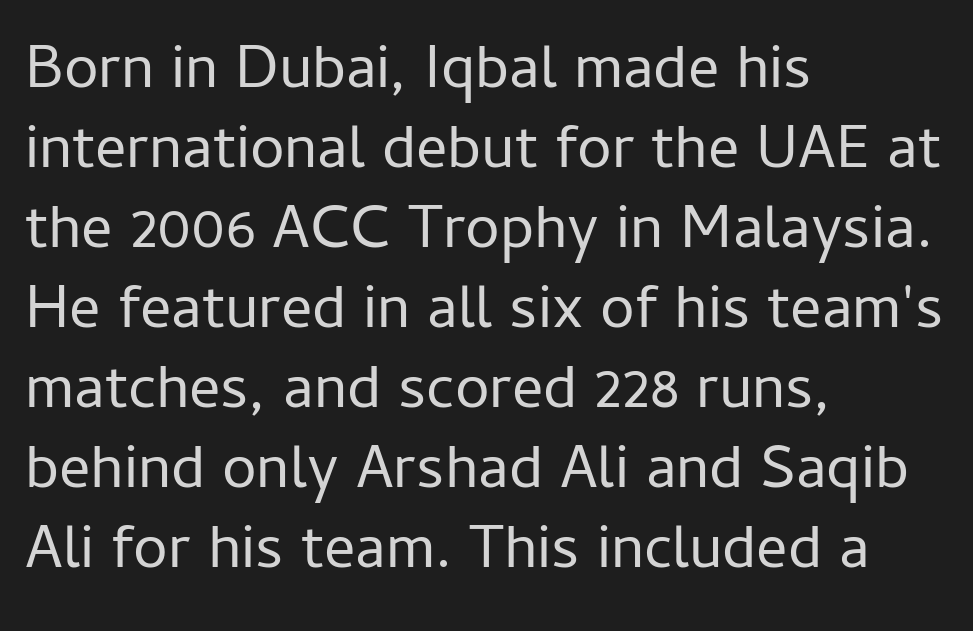
Nothing unusual about the tracking: characters are spaced as the font intends. Is the block centered? No — it sits flush against the left margin. The font is comparable to plain body text, perhaps lighter. Observe the absence of serifs on each vertical stroke in this sample. When letters stand straight like this, we call the style roman or upright.
